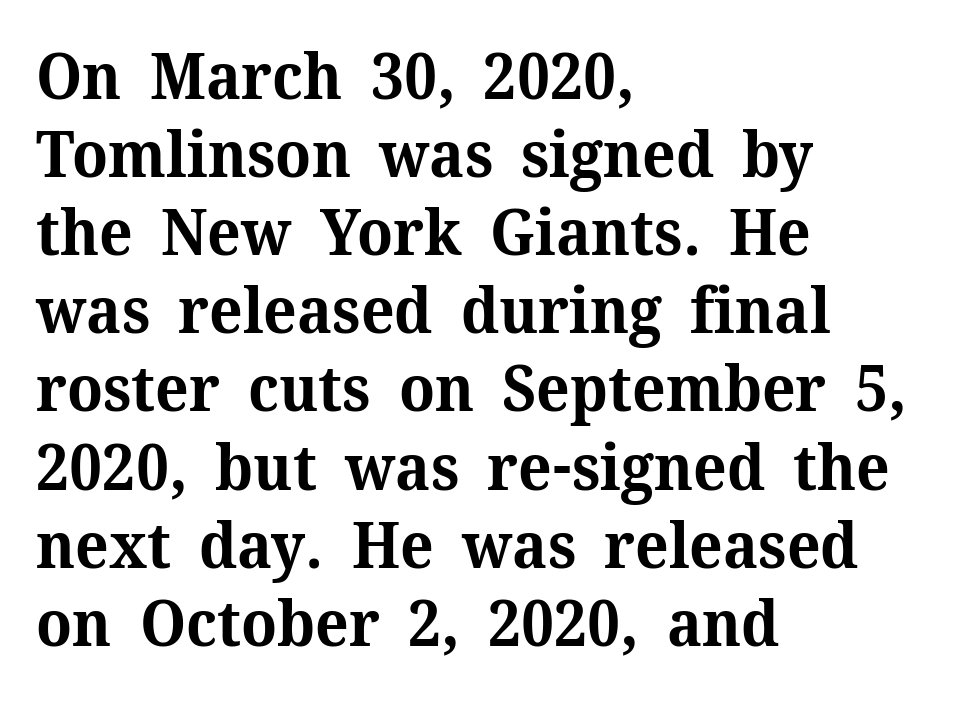
Is the block centered? No — it sits flush against the left margin. Note the varied advance widths — an 'i' is clearly narrower than an 'm'. Weight check: bold — yes, fully. Rendered with straight, roman letterforms. The font family rendered here belongs to the serif group. Short note: letters normally spaced.
